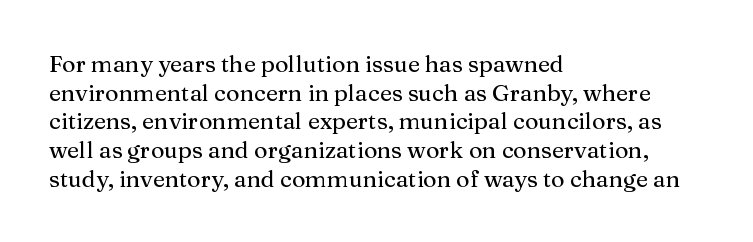
{"italic": "no", "underline": "no", "align": "left", "line_spacing": "normal", "line_spacing_ratio": 1.25, "letter_spacing": "normal", "letter_spacing_em": 0.0, "glyph_px": 23}
